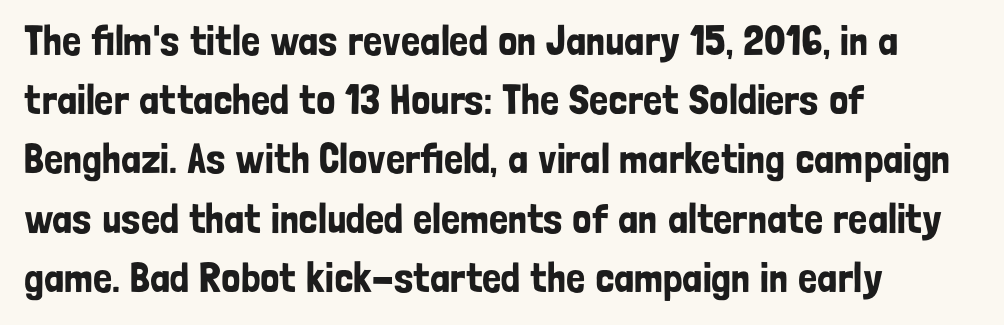
Q: Is the text italic (slanted)? A: No, it is upright.
Q: Is the typeface a serif or a sans-serif typeface? A: Sans-serif.
Q: Is the text underlined? A: No.
Q: How is the paragraph aligned? A: Left-aligned.
Q: Is the spacing between letters normal or unusually wide? A: Normal.
Q: Is the spacing between lines tight, normal or loose? A: Normal.
Q: Width (condensed, normal, or wide)? A: Condensed.
Q: Stroke contrast? A: Low.
Q: x-height? A: Medium.
Q: Monospaced? A: No.
